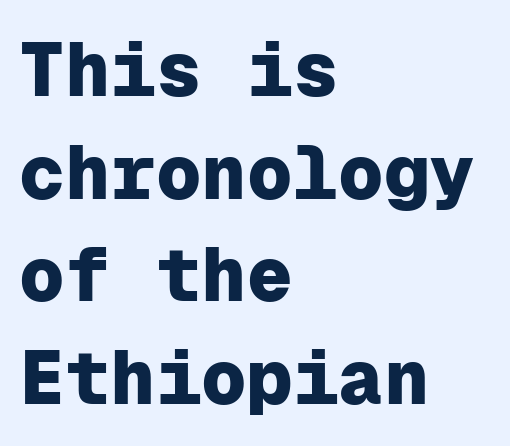
The image shows 76 px heavy sans-serif type, upright, monospaced; set left-aligned, normal line spacing (1.35x), normal letter spacing, not underlined; low stroke contrast and a medium x-height.
